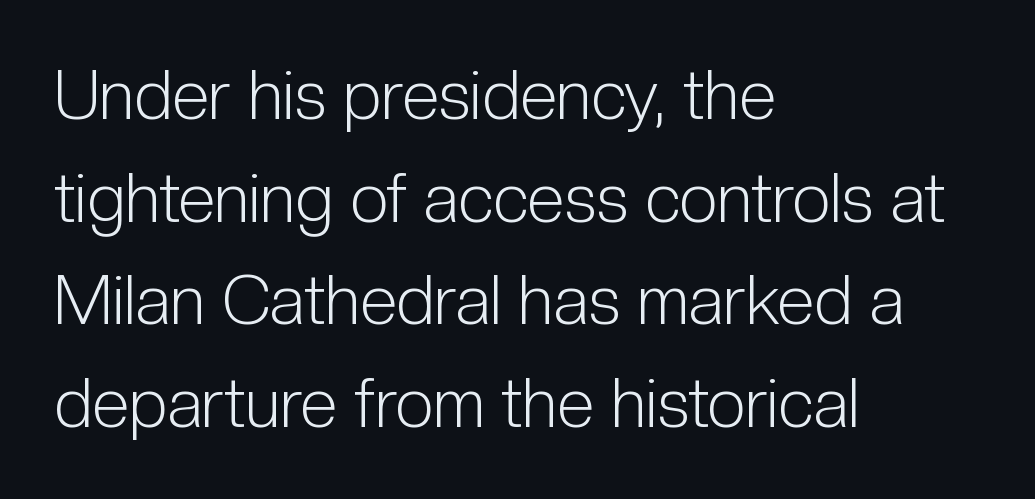
Check under the words: just untouched page. Unlike italic type, these characters show no tilt at all. Caption: multi-line text, flush left, ragged right. Each letter keeps its own natural width here, so spacing adapts to shape. Stroke terminals: plain, sans-serif.
